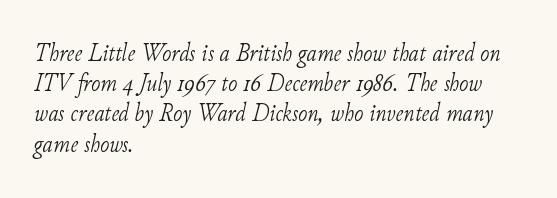
{"italic": "yes", "lean": "right", "slant_degrees": 11, "bold": "no", "underline": "no", "align": "left", "line_spacing_ratio": 1.21, "letter_spacing": "normal", "letter_spacing_em": 0.0, "glyph_px": 25}
